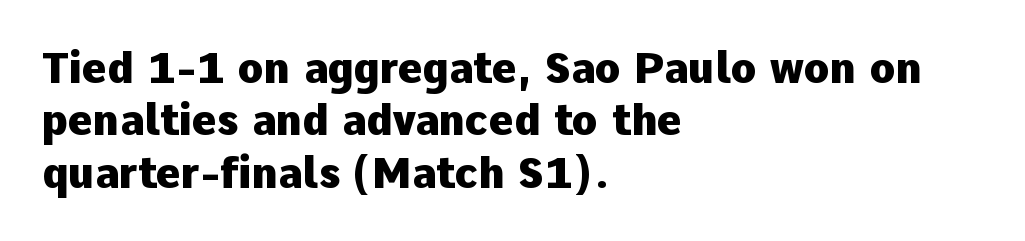
The image shows 42 px heavy sans-serif type, upright; set left-aligned, normal line spacing (1.25x), normal letter spacing, not underlined; low stroke contrast and a medium x-height.
